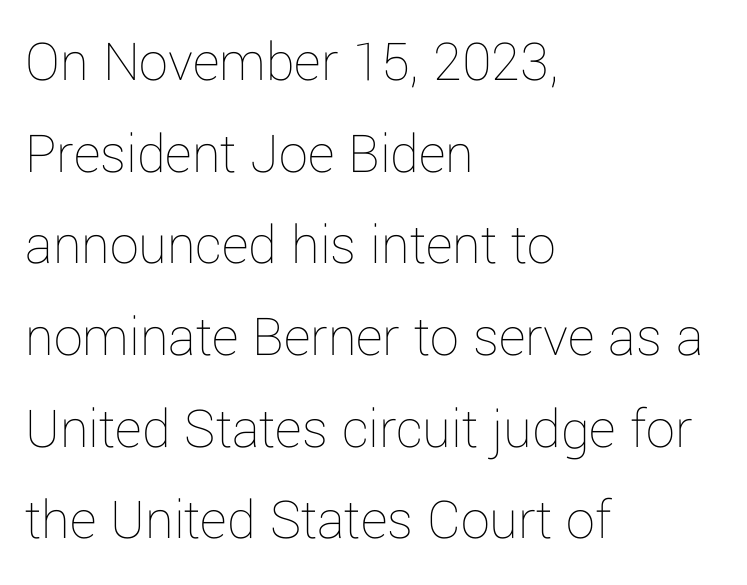
{"italic": "no", "bold": "no", "weight": "thin", "width": "normal", "stroke_contrast": "low", "x_height": "medium", "monospaced": "no", "underline": "no", "align": "left", "line_spacing": "normal", "line_spacing_ratio": 1.58, "letter_spacing": "normal", "letter_spacing_em": 0.0, "glyph_px": 58}
